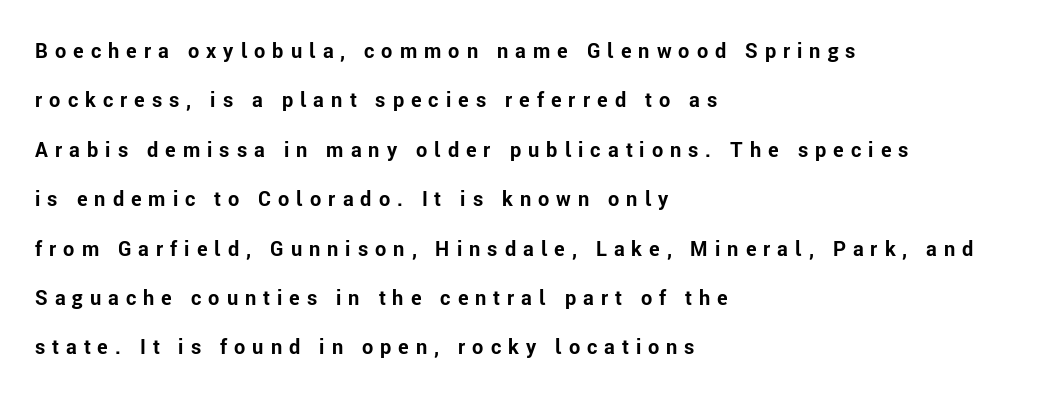
{"italic": "no", "bold": "yes", "underline": "no", "align": "left", "line_spacing": "loose", "line_spacing_ratio": 2.47, "letter_spacing": "wide", "letter_spacing_em": 0.35, "glyph_px": 20}
